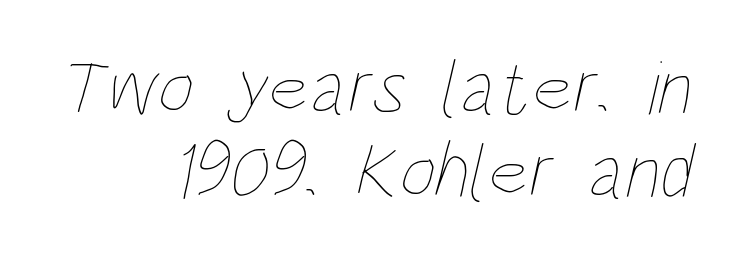
{"bold": "no", "weight": "thin", "width": "condensed", "stroke_contrast": "low", "x_height": "large", "monospaced": "no", "underline": "no", "align": "right", "line_spacing": "tight", "line_spacing_ratio": 1.08, "letter_spacing": "normal", "letter_spacing_em": 0.0, "glyph_px": 78}
